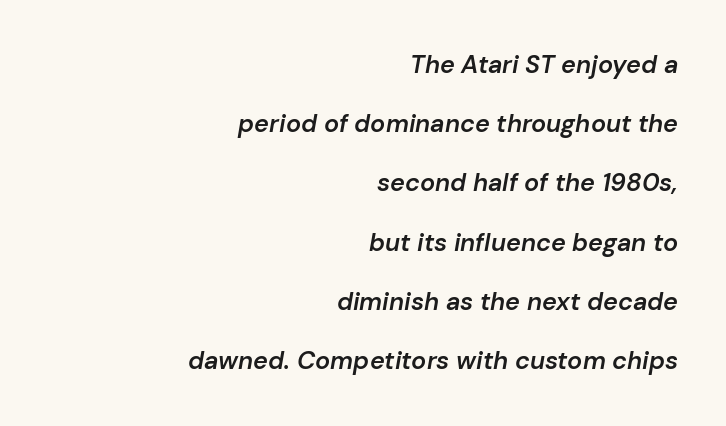
Characters follow at the spacing the type designer built in. The letters are slanted; this is an italic face. Students, observe: this is what heavily led, spacious text looks like. Weight: semibold (demi). Reading down the block, your eye finds every line finishing at a fixed right position.
